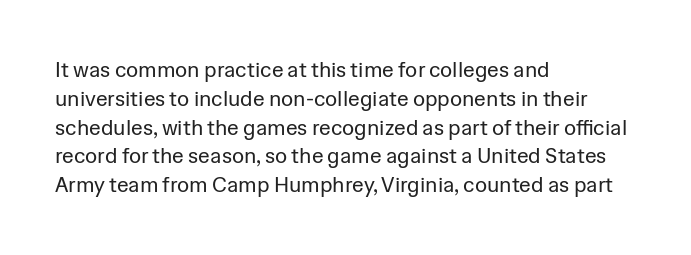
The image shows 21 px text type, upright; set left-aligned, normal line spacing (1.37x), normal letter spacing, not underlined.
